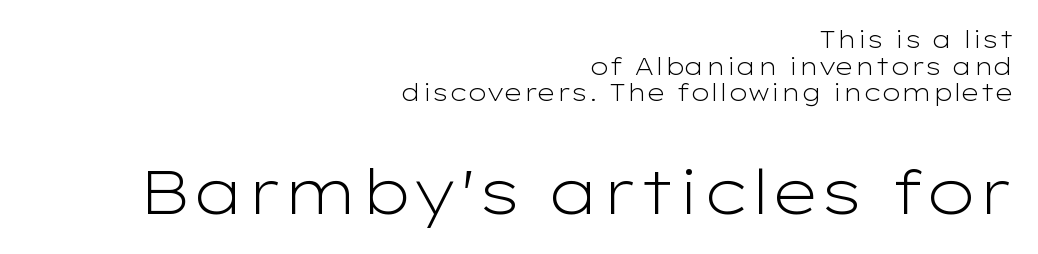
The image shows 61 px light, wide sans-serif type, upright; set right-aligned, tight line spacing (1.11x), normal letter spacing, not underlined; the second (bottom) block is 2.54x larger; low stroke contrast and a medium x-height.
